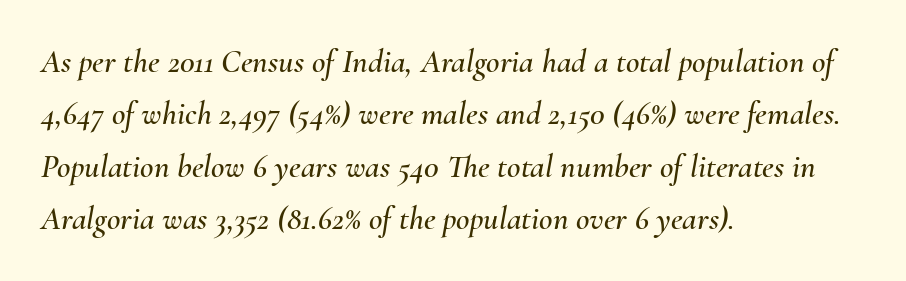
Q: Is the text italic (slanted)? A: Yes, it leans right by about 10 degrees.
Q: Is the text underlined? A: No.
Q: How is the paragraph aligned? A: Left-aligned.
Q: Is the spacing between letters normal or unusually wide? A: Normal.
Q: Is the spacing between lines tight, normal or loose? A: Normal.
Q: Width (condensed, normal, or wide)? A: Normal.
Q: Stroke contrast? A: Medium.
Q: x-height? A: Small.
Q: Monospaced? A: No.
